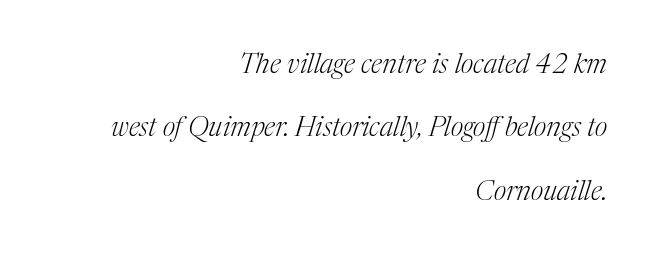
Q: Is the text bold? A: No.
Q: Is the text italic (slanted)? A: Yes, it leans right by about 17 degrees.
Q: Is the text underlined? A: No.
Q: How is the paragraph aligned? A: Right-aligned.
Q: Is the spacing between letters normal or unusually wide? A: Normal.
Q: Is the spacing between lines tight, normal or loose? A: Loose.
